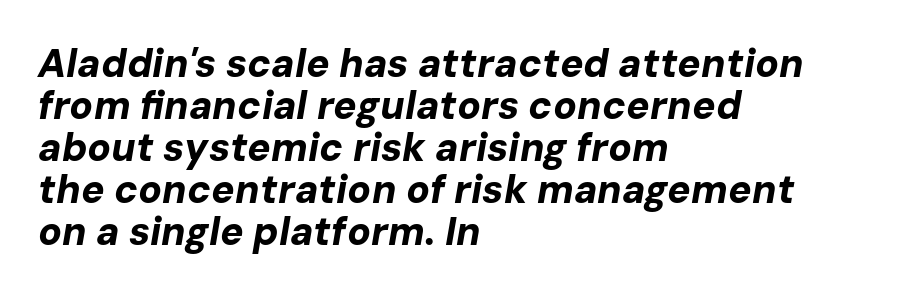
Q: Is the text bold? A: Yes.
Q: Is the text italic (slanted)? A: Yes, it leans right by about 10 degrees.
Q: Is the text underlined? A: No.
Q: How is the paragraph aligned? A: Left-aligned.
Q: Is the spacing between letters normal or unusually wide? A: Normal.
Q: Is the spacing between lines tight, normal or loose? A: Tight.
Q: Width (condensed, normal, or wide)? A: Normal.
Q: Stroke contrast? A: Low.
Q: x-height? A: Medium.
Q: Monospaced? A: No.
